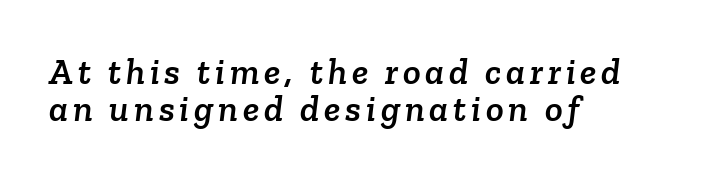
{"serif": "yes", "width": "normal", "stroke_contrast": "low", "x_height": "medium", "monospaced": "no", "underline": "no", "align": "left", "line_spacing": "tight", "line_spacing_ratio": 1.01, "glyph_px": 37}
